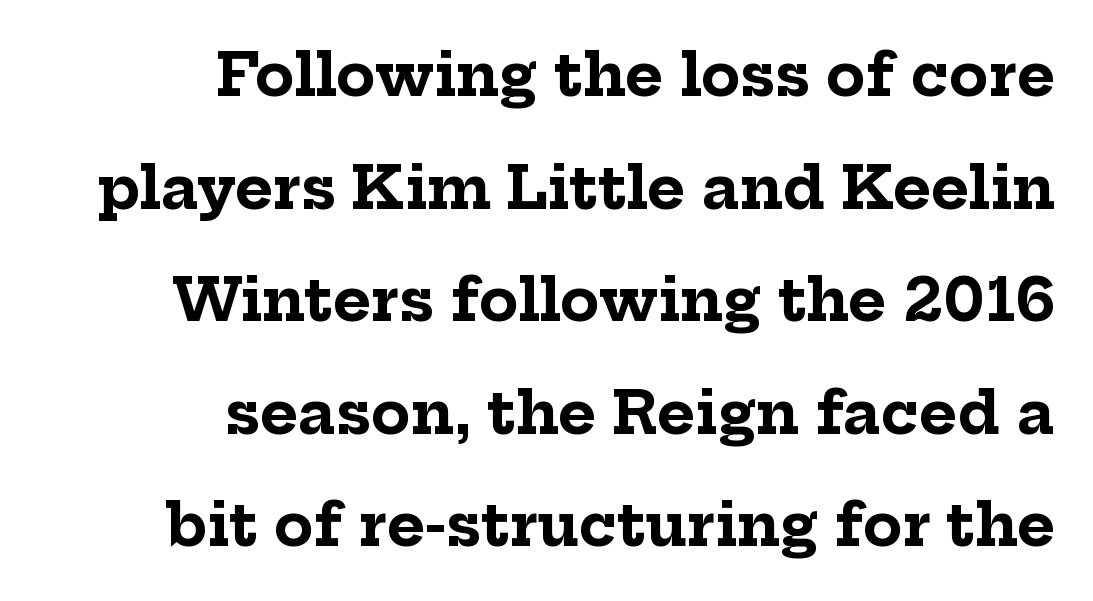
Unlike a clean sans, this face finishes its strokes with serifs. Honestly, the letter spacing is just normal — you wouldn't notice it. Does the lettering tilt? It doesn't — this is upright. This sample has the flowing, uneven cadence of proportional lettering.
